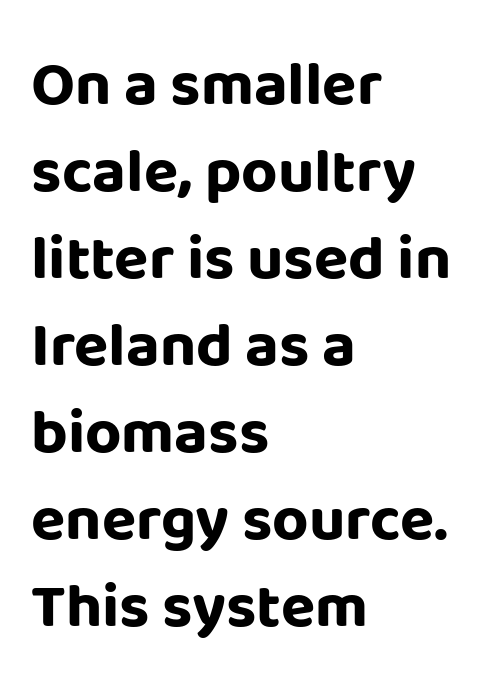
Q: Is the text bold? A: Yes.
Q: Is the text italic (slanted)? A: No, it is upright.
Q: Is the typeface a serif or a sans-serif typeface? A: Sans-serif.
Q: Is the text underlined? A: No.
Q: How is the paragraph aligned? A: Left-aligned.
Q: Is the spacing between letters normal or unusually wide? A: Normal.
Q: Is the spacing between lines tight, normal or loose? A: Normal.
Q: Width (condensed, normal, or wide)? A: Normal.
Q: Stroke contrast? A: Low.
Q: x-height? A: Large.
Q: Monospaced? A: No.
